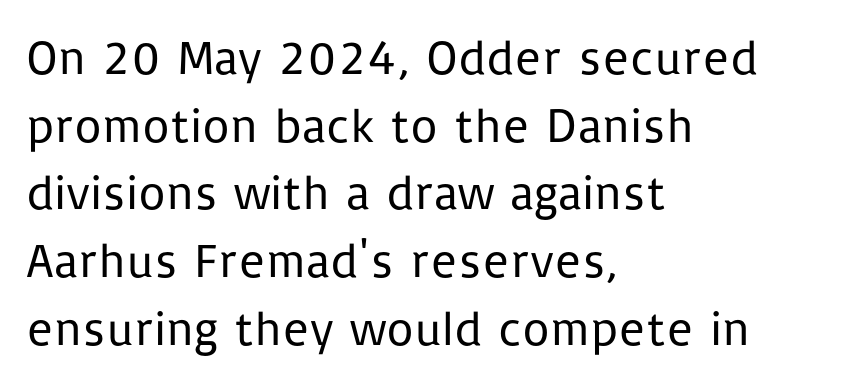
Q: Is the text bold? A: No.
Q: Is the text italic (slanted)? A: No, it is upright.
Q: Is the typeface a serif or a sans-serif typeface? A: Sans-serif.
Q: Is the text underlined? A: No.
Q: How is the paragraph aligned? A: Left-aligned.
Q: Is the spacing between letters normal or unusually wide? A: Normal.
Q: Is the spacing between lines tight, normal or loose? A: Normal.
Q: Width (condensed, normal, or wide)? A: Normal.
Q: Stroke contrast? A: Low.
Q: x-height? A: Medium.
Q: Monospaced? A: No.
